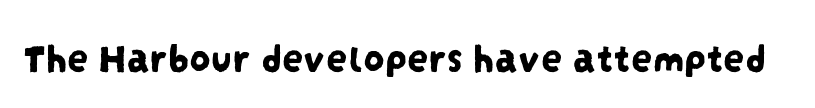
Q: Is the typeface a serif or a sans-serif typeface? A: Sans-serif.
Q: Is the text underlined? A: No.
Q: Is the spacing between letters normal or unusually wide? A: Normal.
Q: Width (condensed, normal, or wide)? A: Condensed.
Q: Stroke contrast? A: Low.
Q: x-height? A: Large.
Q: Monospaced? A: No.
